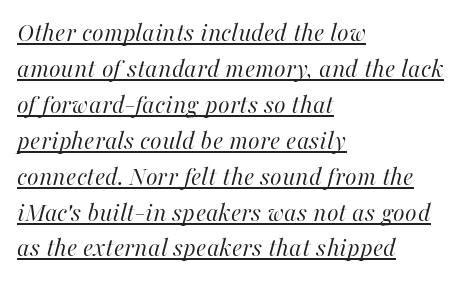
The image shows 27 px text type, italic (leaning right); set left-aligned, normal line spacing (1.33x), normal letter spacing, underlined.
